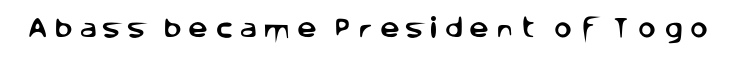
Q: Is the text italic (slanted)? A: No, it is upright.
Q: Is the text underlined? A: No.
Q: Is the spacing between letters normal or unusually wide? A: Unusually wide.
